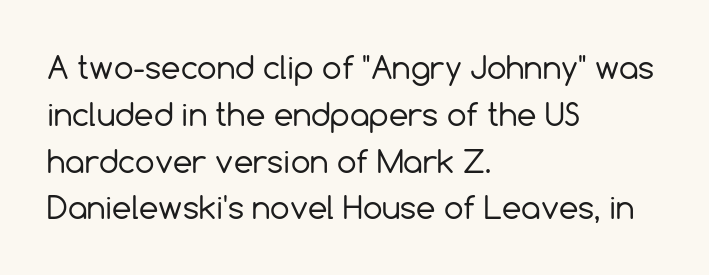
{"serif": "no", "italic": "no", "bold": "no", "weight": "regular", "width": "normal", "x_height": "medium", "monospaced": "no", "underline": "no", "align": "left", "line_spacing": "normal", "line_spacing_ratio": 1.51, "letter_spacing": "normal", "letter_spacing_em": 0.0, "glyph_px": 31}
